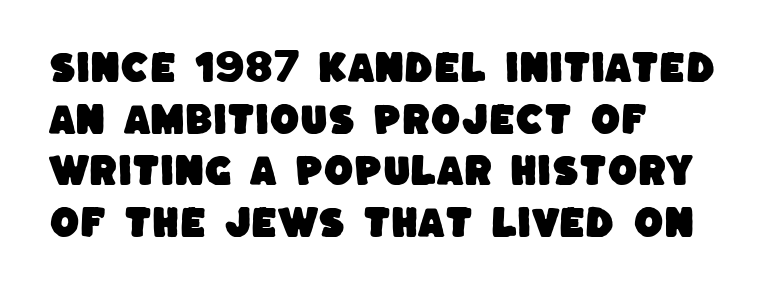
Q: Is the typeface a serif or a sans-serif typeface? A: Sans-serif.
Q: Is the text underlined? A: No.
Q: How is the paragraph aligned? A: Left-aligned.
Q: Is the spacing between letters normal or unusually wide? A: Normal.
Q: Is the spacing between lines tight, normal or loose? A: Normal.
Q: Width (condensed, normal, or wide)? A: Normal.
Q: Stroke contrast? A: Low.
Q: x-height? A: Large.
Q: Monospaced? A: No.
